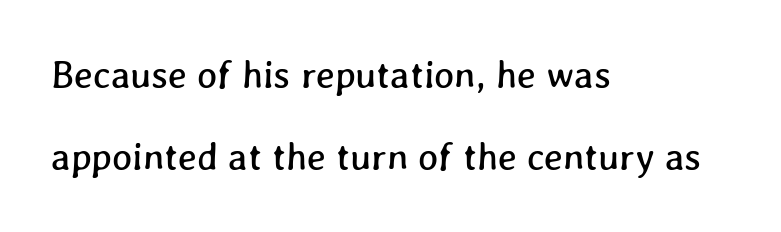
The image shows 38 px text type; set left-aligned, loose line spacing (2.16x), normal letter spacing, not underlined; low stroke contrast and a medium x-height.
